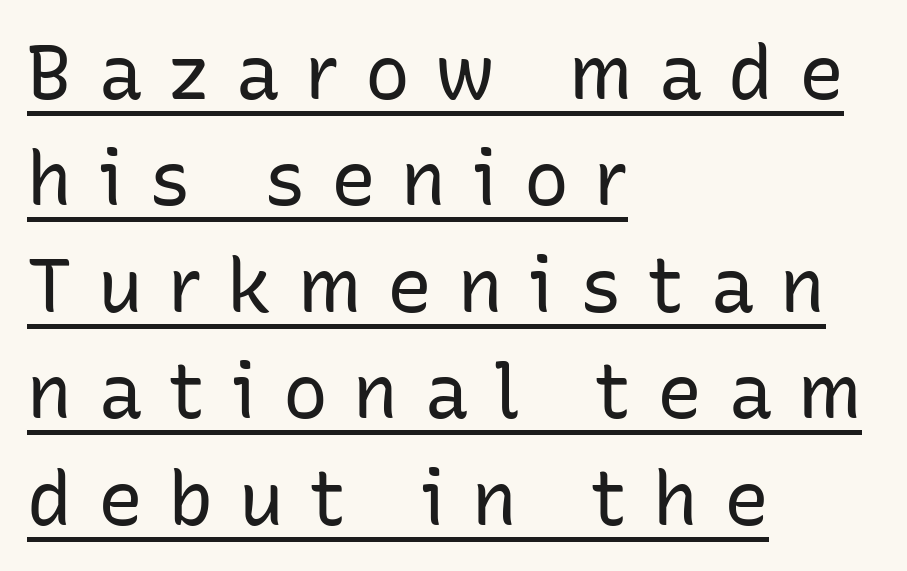
Q: Is the text bold? A: No.
Q: Is the text italic (slanted)? A: No, it is upright.
Q: Is the typeface a serif or a sans-serif typeface? A: Sans-serif.
Q: Is the text underlined? A: Yes.
Q: How is the paragraph aligned? A: Left-aligned.
Q: Is the spacing between letters normal or unusually wide? A: Unusually wide.
Q: Is the spacing between lines tight, normal or loose? A: Normal.
Q: Width (condensed, normal, or wide)? A: Normal.
Q: Stroke contrast? A: Low.
Q: x-height? A: Medium.
Q: Monospaced? A: No.
